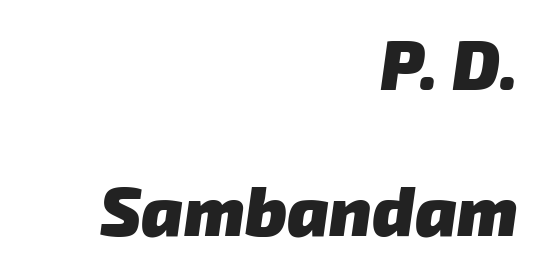
The line texture is even and compact thanks to regular tracking. Horizontal alignment here is rightward, an uncommon choice for prose. Summary of vertical rhythm: relaxed, with wide interline spacing. Stroke thickness is high; the sample reads as a true bold. Underline: absent. Examine the stroke ends and you'll find no serifs.
